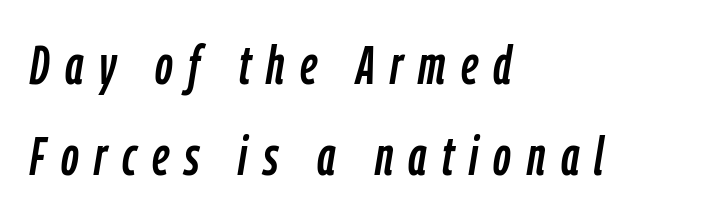
Q: Is the text italic (slanted)? A: Yes, it leans right by about 9 degrees.
Q: Is the text underlined? A: No.
Q: How is the paragraph aligned? A: Left-aligned.
Q: Is the spacing between letters normal or unusually wide? A: Unusually wide.
Q: Is the spacing between lines tight, normal or loose? A: Normal.
Q: Width (condensed, normal, or wide)? A: Condensed.
Q: Stroke contrast? A: Low.
Q: x-height? A: Medium.
Q: Monospaced? A: No.
